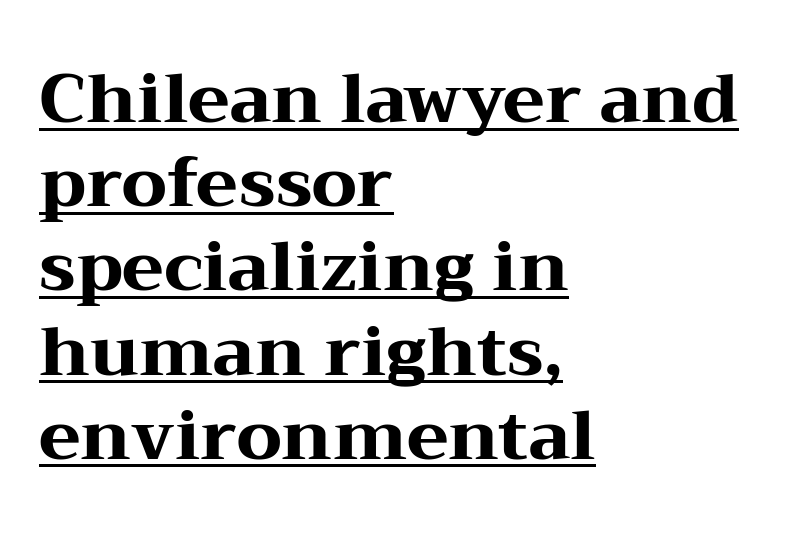
The strokes are fattened all the way to bold. Compared with undecorated copy, this sample adds a rule below the words. Spacing between characters is what you'd get straight out of the box. These lines were composed using upright roman letters. In CSS terms this would be text-align: left.
